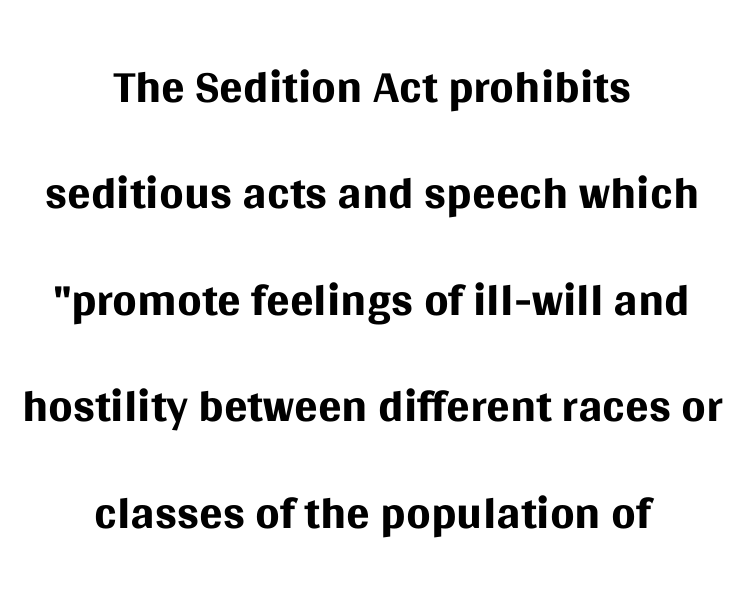
Does the lettering tilt? It doesn't — this is upright. This block has exactly the height ordinary leading produces. The baseline area is clear. Proportional: the letters do not fall into vertical columns.
